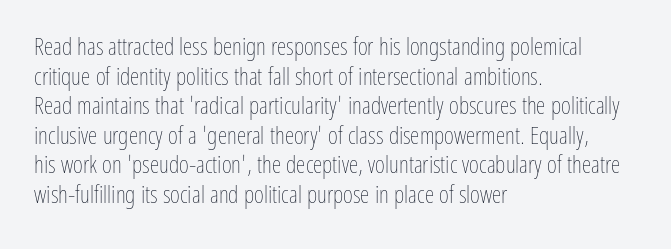
Words appear dense and cohesive because spacing is normal. Stem width sits at or under what a default text font uses. Honestly, there is no underline to notice here at all. The lettering stays uniformly vertical, giving the passage a roman look.
